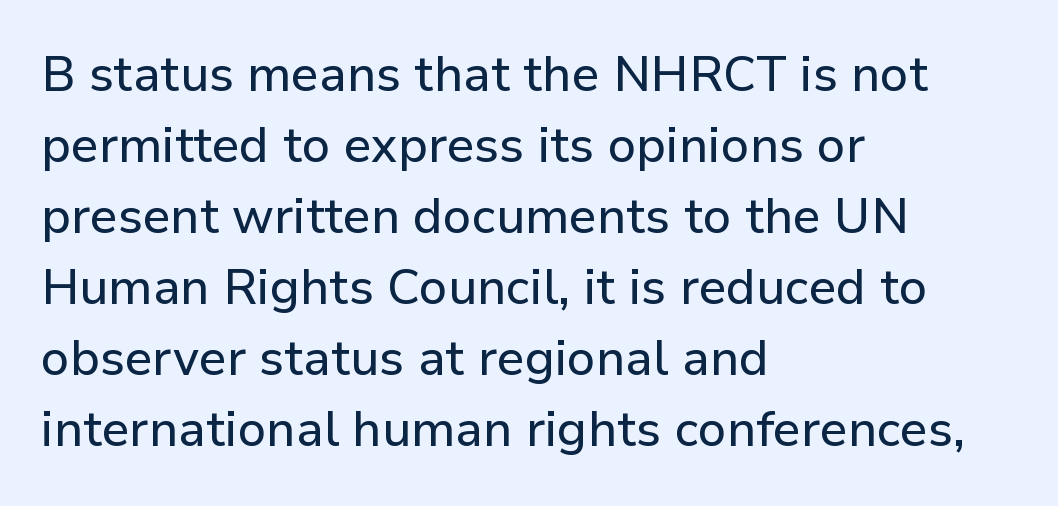
Q: Is the text italic (slanted)? A: No, it is upright.
Q: Is the typeface a serif or a sans-serif typeface? A: Sans-serif.
Q: Is the text underlined? A: No.
Q: How is the paragraph aligned? A: Left-aligned.
Q: Is the spacing between letters normal or unusually wide? A: Normal.
Q: Is the spacing between lines tight, normal or loose? A: Normal.
Q: Width (condensed, normal, or wide)? A: Normal.
Q: Stroke contrast? A: Low.
Q: x-height? A: Medium.
Q: Monospaced? A: No.
